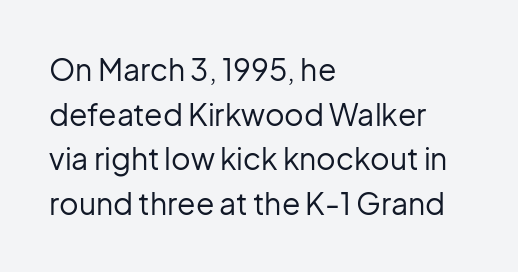
{"serif": "no", "italic": "no", "bold": "no", "weight": "regular", "width": "normal", "stroke_contrast": "low", "x_height": "medium", "monospaced": "no", "underline": "no", "align": "left", "line_spacing": "normal", "line_spacing_ratio": 1.49, "letter_spacing": "normal", "letter_spacing_em": 0.0, "glyph_px": 30}
